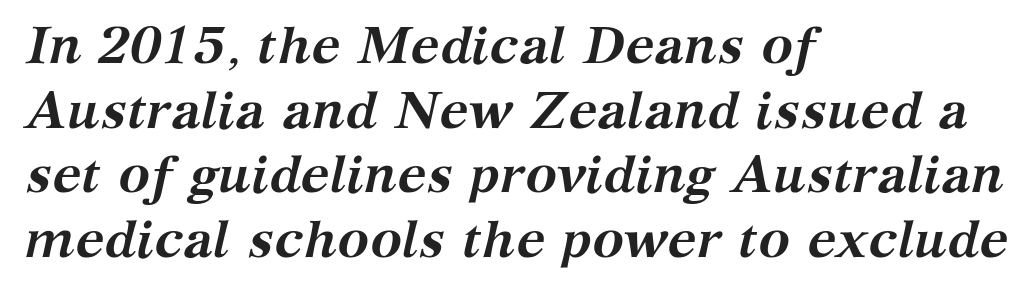
The image shows 53 px semibold serif type, italic (leaning right); set left-aligned, line spacing 1.22x, normal letter spacing, not underlined; medium stroke contrast and a medium x-height.
